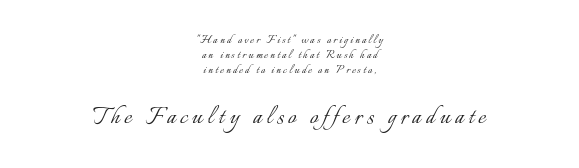
{"bold": "no", "weight": "light", "width": "normal", "stroke_contrast": "low", "x_height": "small", "monospaced": "no", "underline": "no", "align": "center", "line_spacing": "tight", "line_spacing_ratio": 1.06, "larger_block": "second", "size_ratio": 2.07, "glyph_px": 29}
